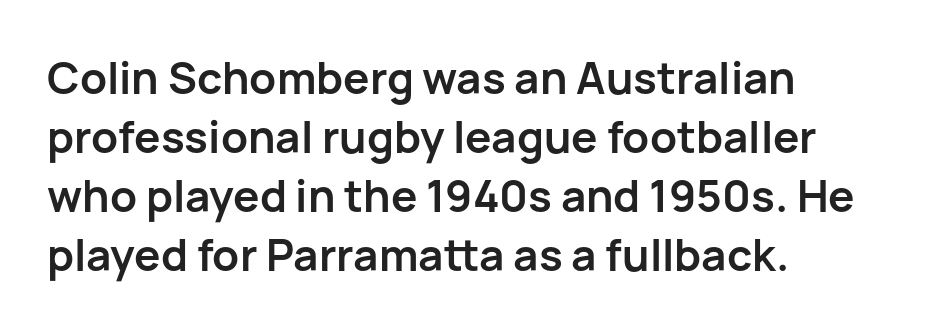
Vertically, the passage feels balanced, rows spaced as you'd expect. A classic flush-left, rag-right setting is used for this passage. Letter spacing: default. Quick note: not italic, upright. This sample has the flowing, uneven cadence of proportional lettering.
